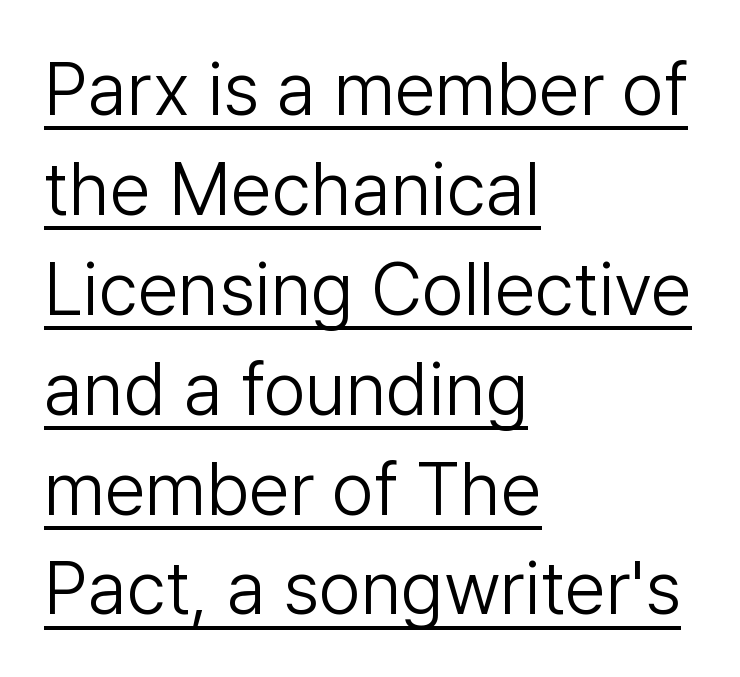
This is sans-serif lettering, the kind often seen on screens and signage. Observe the ordinary spacing: letters are neighbours, not strangers. Layout note: lines flush left. The string is rendered with underlining switched on. Ascenders rise straight up at ninety degrees. Here the designer chose a conventional face with non-uniform glyph widths.
